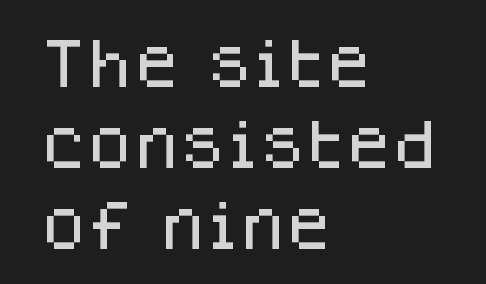
The space beneath each line is pristine and unruled. The compositor pushed each line to the left boundary. This sample has the flowing, uneven cadence of proportional lettering. Honestly, the letter spacing is just normal — you wouldn't notice it.
